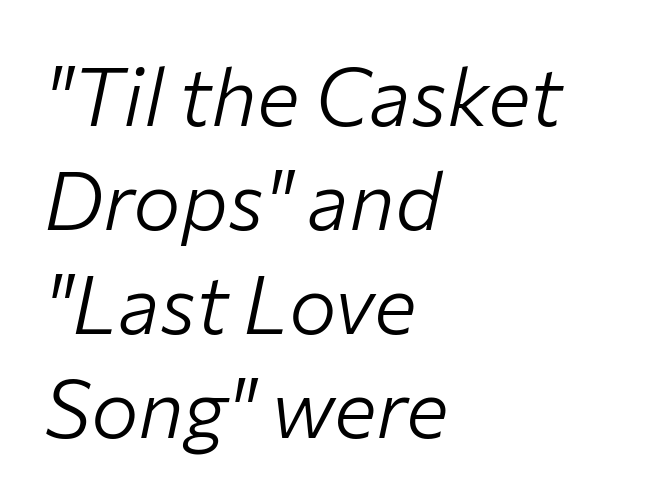
The image shows 80 px light type, italic (leaning right); set left-aligned, normal line spacing (1.3x), normal letter spacing, not underlined; low stroke contrast and a medium x-height.
